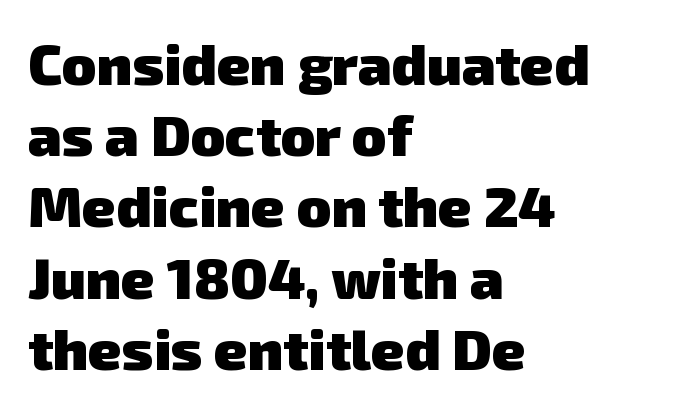
The image shows 57 px heavy sans-serif type; set left-aligned, normal line spacing (1.25x), normal letter spacing, not underlined; low stroke contrast and a medium x-height.
